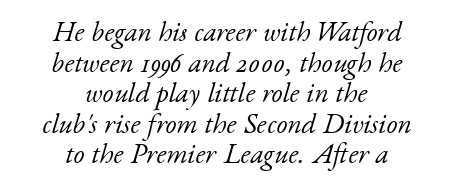
The image shows 28 px light serif type, italic (leaning right); set centered, tight line spacing (1.09x), normal letter spacing, not underlined; low stroke contrast and a small x-height.
